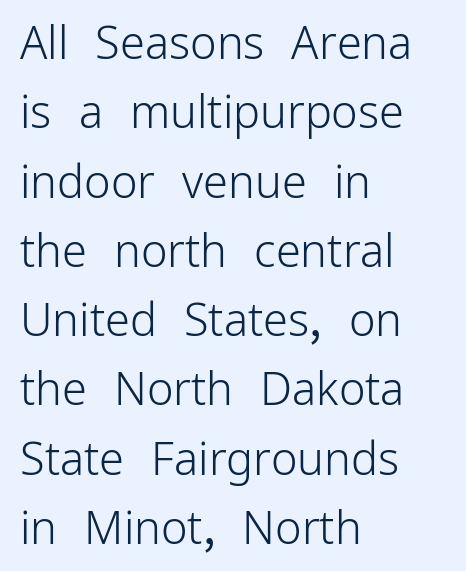
Q: Is the text bold? A: No.
Q: Is the text italic (slanted)? A: No, it is upright.
Q: Is the typeface a serif or a sans-serif typeface? A: Sans-serif.
Q: Is the text underlined? A: No.
Q: How is the paragraph aligned? A: Left-aligned.
Q: Is the spacing between letters normal or unusually wide? A: Normal.
Q: Is the spacing between lines tight, normal or loose? A: Normal.
Q: Width (condensed, normal, or wide)? A: Normal.
Q: Stroke contrast? A: Low.
Q: x-height? A: Medium.
Q: Monospaced? A: No.
